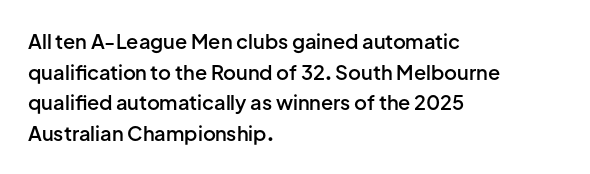
{"italic": "no", "bold": "semi", "underline": "no", "align": "left", "line_spacing": "normal", "line_spacing_ratio": 1.53, "letter_spacing": "normal", "letter_spacing_em": 0.0, "glyph_px": 20}
